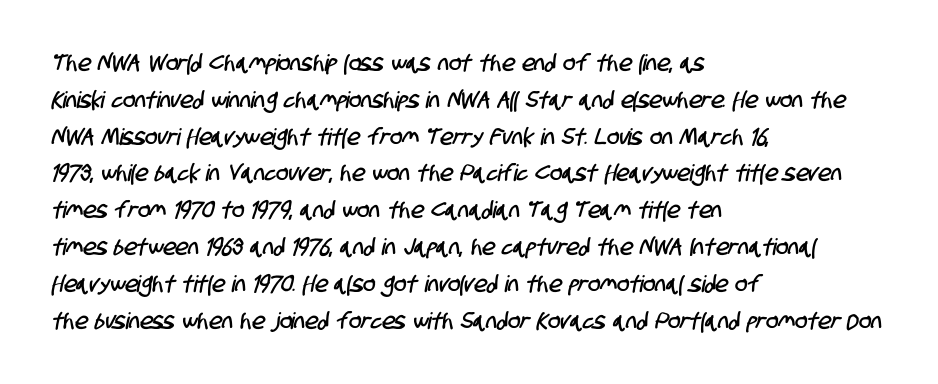
The image shows 23 px text type; set left-aligned, normal line spacing (1.6x), normal letter spacing, not underlined.
